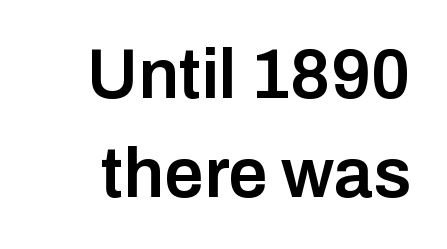
{"serif": "no", "italic": "no", "bold": "semi", "weight": "semibold", "width": "normal", "stroke_contrast": "low", "x_height": "medium", "monospaced": "no", "underline": "no", "line_spacing": "normal", "line_spacing_ratio": 1.42, "letter_spacing": "normal", "letter_spacing_em": 0.0, "glyph_px": 70}
